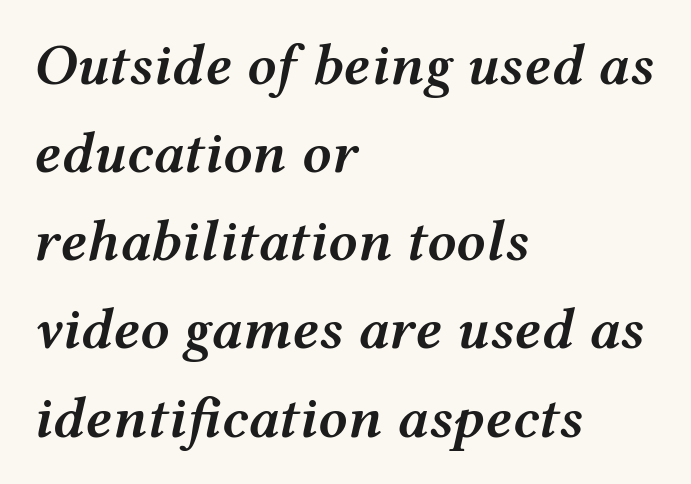
{"italic": "yes", "lean": "right", "slant_degrees": 12, "bold": "semi", "weight": "semibold", "width": "wide", "stroke_contrast": "medium", "x_height": "medium", "monospaced": "no", "underline": "no", "align": "left", "line_spacing": "normal", "line_spacing_ratio": 1.52, "letter_spacing": "normal", "letter_spacing_em": 0.0, "glyph_px": 58}
